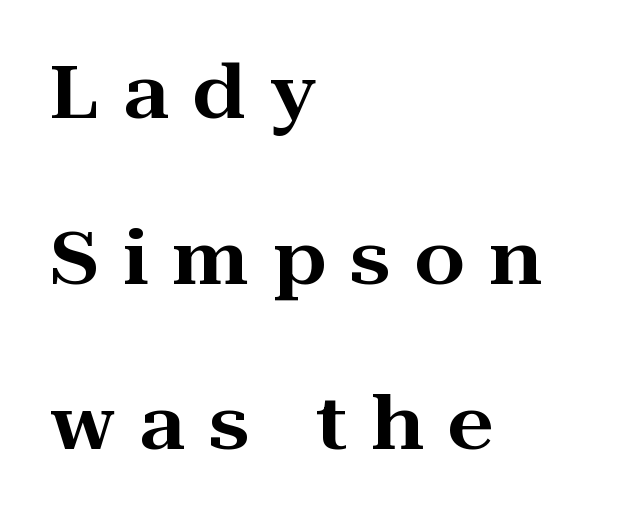
This rendering uses left alignment, leaving the right contour irregular. Letterform terminals end in serifs throughout the passage. Spacing between characters has been opened up far beyond the box default. This sample trades compactness for vertical openness between lines. It's the straight-up-and-down kind of type. Looks like regular typesetting: each glyph gets only the width it needs.
